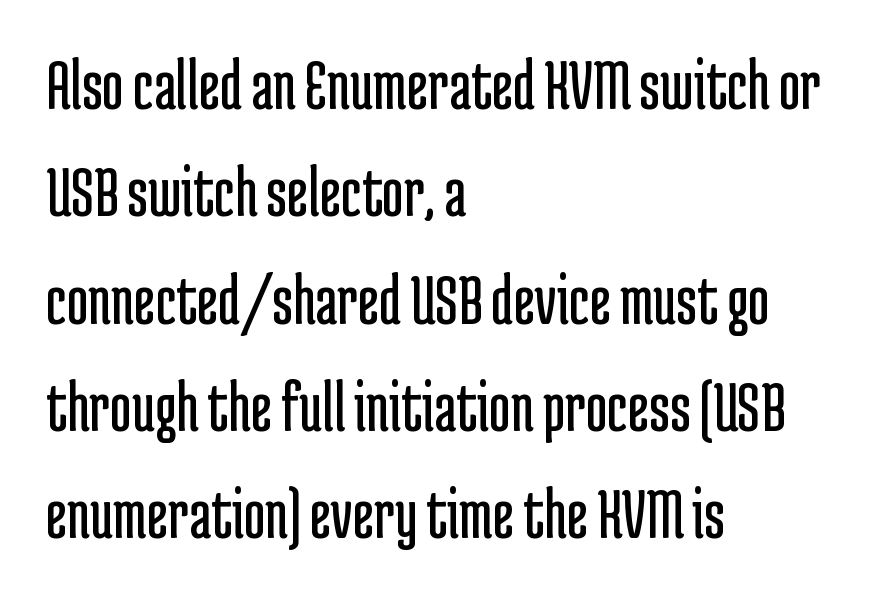
The image shows 74 px regular-weight, condensed sans-serif type, upright; set left-aligned, normal line spacing (1.45x), normal letter spacing, not underlined; low stroke contrast and a medium x-height.
